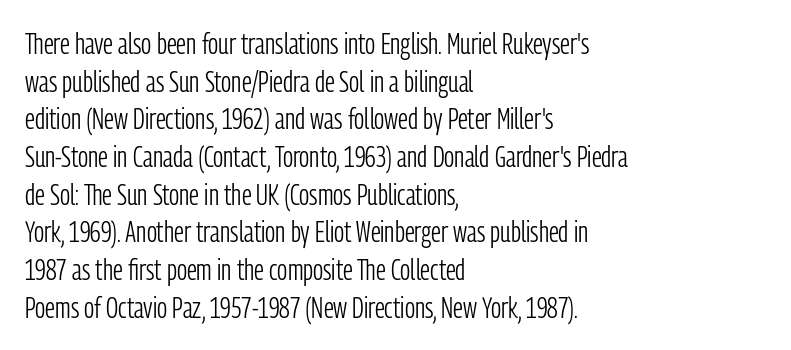
Descender tails drop into unmarked territory. This sample has the flowing, uneven cadence of proportional lettering. Upright lettering throughout. What's the leading like? Ordinary, nothing unusual. Standard letterfit; no display-style spreading of the glyphs. To sum up the face: it is a sans, with no serifs.
